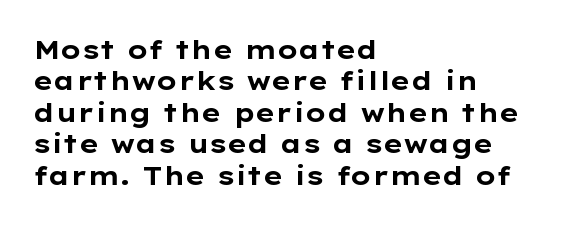
{"italic": "no", "bold": "yes", "underline": "no", "align": "left", "line_spacing_ratio": 1.21, "letter_spacing": "normal", "letter_spacing_em": 0.0, "glyph_px": 26}
